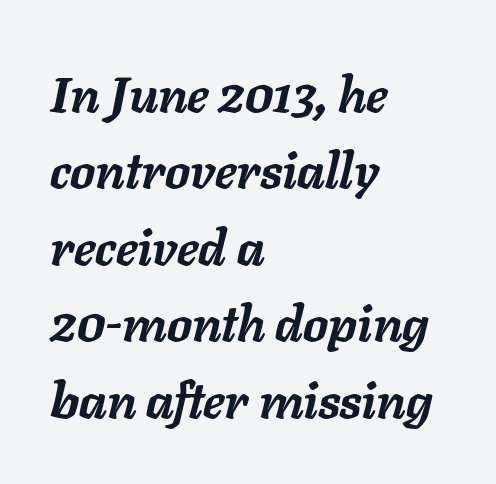
{"italic": "yes", "lean": "right", "slant_degrees": 11, "bold": "yes", "weight": "semibold", "width": "normal", "stroke_contrast": "low", "x_height": "medium", "monospaced": "no", "underline": "no", "align": "left", "line_spacing": "normal", "line_spacing_ratio": 1.53, "letter_spacing": "normal", "letter_spacing_em": 0.0, "glyph_px": 50}
